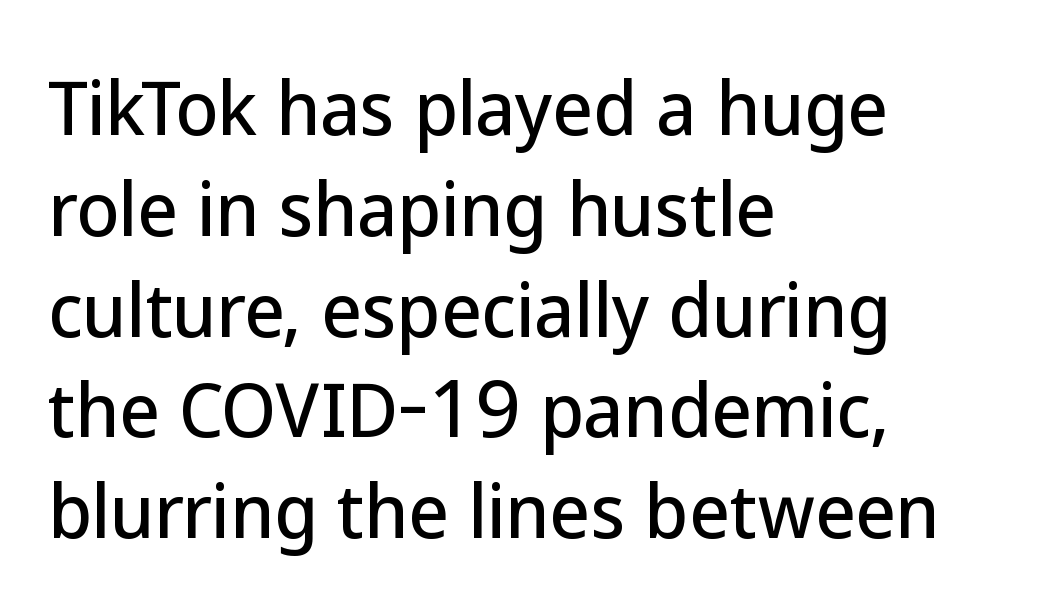
Glance below the letters and you will spot only blank space. Tracking here is standard; glyphs follow each other at the usual distance. Notice how descenders clear the ascenders below comfortably — that's standard leading. When letters stand straight like this, we call the style roman or upright. A typesetter would label this face a sans. This rendering uses left alignment, leaving the right contour irregular.
